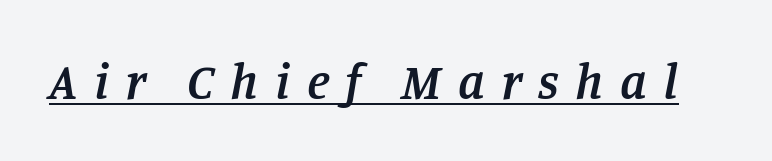
Substantial extra tracking has been applied to these lines. Each glyph is drawn with semibold strokes, heavier than normal yet not fully bold. The face used here is seriffed, in the tradition of book romans. Is there an underline? Yes — a line sits under the letters. The specimen reads as italic at a glance. Do the characters align in a grid? No, the font is proportional.
